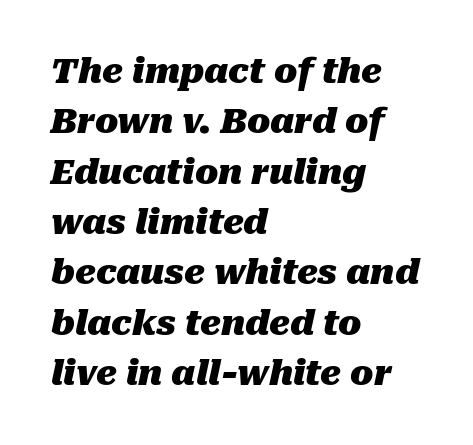
Q: Is the text bold? A: Yes.
Q: Is the text italic (slanted)? A: Yes, it leans right by about 10 degrees.
Q: Is the text underlined? A: No.
Q: How is the paragraph aligned? A: Left-aligned.
Q: Is the spacing between letters normal or unusually wide? A: Normal.
Q: Is the spacing between lines tight, normal or loose? A: Normal.
Q: Width (condensed, normal, or wide)? A: Normal.
Q: Stroke contrast? A: Medium.
Q: x-height? A: Medium.
Q: Monospaced? A: No.
